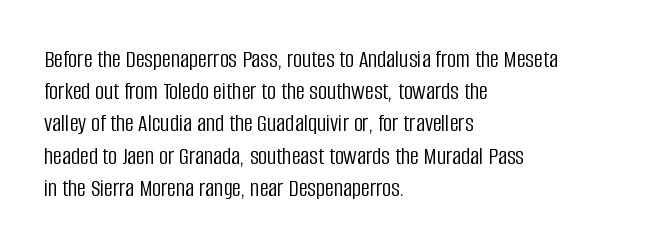
The image shows 25 px text type, upright; set left-aligned, normal line spacing (1.29x), normal letter spacing, not underlined.
